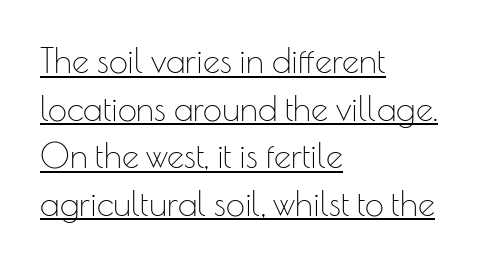
Q: Is the text bold? A: No.
Q: Is the text italic (slanted)? A: No, it is upright.
Q: Is the typeface a serif or a sans-serif typeface? A: Sans-serif.
Q: Is the text underlined? A: Yes.
Q: How is the paragraph aligned? A: Left-aligned.
Q: Is the spacing between letters normal or unusually wide? A: Normal.
Q: Is the spacing between lines tight, normal or loose? A: Normal.
Q: Width (condensed, normal, or wide)? A: Normal.
Q: Stroke contrast? A: Low.
Q: x-height? A: Small.
Q: Monospaced? A: No.
